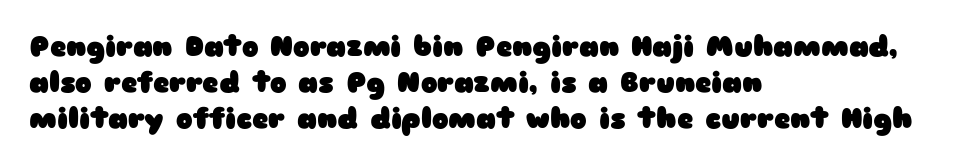
Q: Is the text bold? A: Yes.
Q: Is the text italic (slanted)? A: No, it is upright.
Q: Is the typeface a serif or a sans-serif typeface? A: Sans-serif.
Q: Is the text underlined? A: No.
Q: How is the paragraph aligned? A: Left-aligned.
Q: Is the spacing between letters normal or unusually wide? A: Normal.
Q: Is the spacing between lines tight, normal or loose? A: Normal.
Q: Width (condensed, normal, or wide)? A: Wide.
Q: Stroke contrast? A: Low.
Q: x-height? A: Medium.
Q: Monospaced? A: No.
